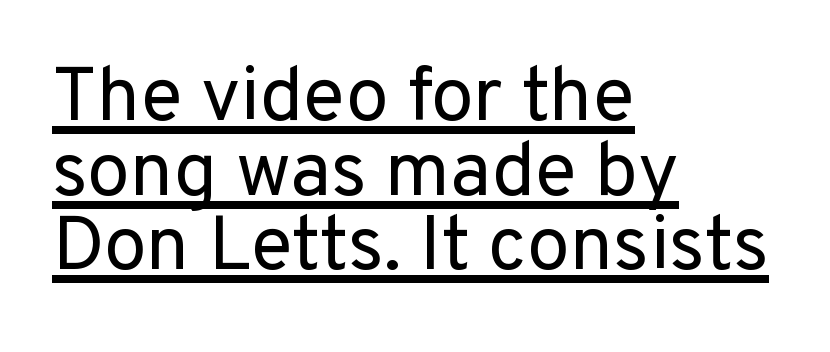
The typeface chosen for these lines omits serifs. The face used here appears with an underline applied. Stroke mass is kept to a normal reading level or below. A typesetter would mark this as roman, not italic. These lines are rendered in a variable-pitch font.
